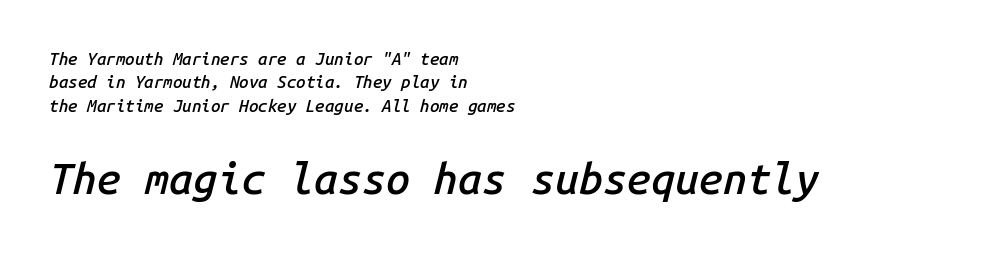
The image shows 43 px semibold type, italic (leaning right), monospaced; set left-aligned, normal line spacing (1.37x), normal letter spacing, not underlined; the second (bottom) block is 2.53x larger; low stroke contrast and a medium x-height.
